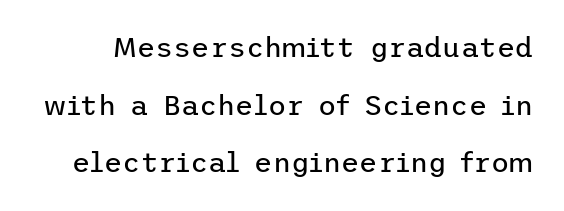
The image shows 28 px regular-weight sans-serif type, upright; set loose line spacing (2.06x), normal letter spacing, not underlined; low stroke contrast and a medium x-height.
